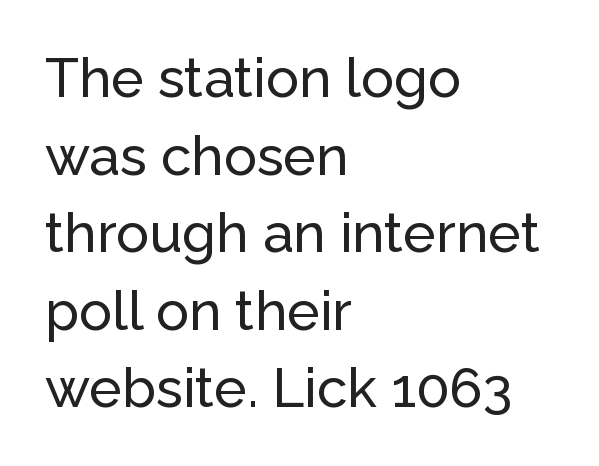
{"serif": "no", "italic": "no", "width": "normal", "stroke_contrast": "low", "x_height": "medium", "monospaced": "no", "underline": "no", "align": "left", "line_spacing": "normal", "line_spacing_ratio": 1.41, "letter_spacing": "normal", "letter_spacing_em": 0.0, "glyph_px": 55}
